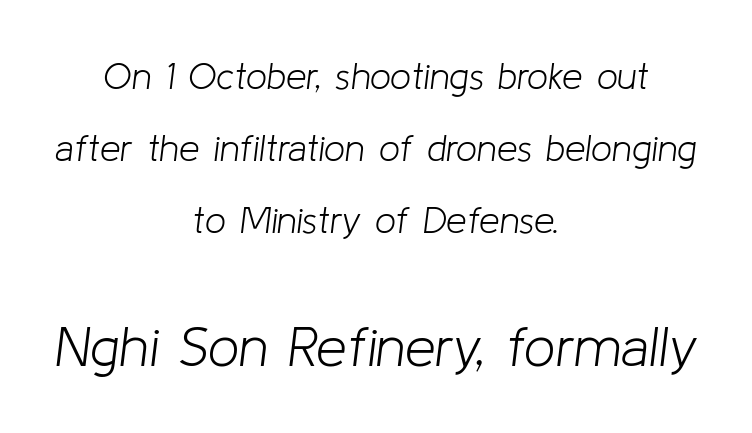
{"italic": "yes", "lean": "right", "slant_degrees": 8, "bold": "no", "weight": "light", "width": "normal", "stroke_contrast": "low", "x_height": "medium", "monospaced": "no", "underline": "no", "align": "center", "line_spacing": "loose", "line_spacing_ratio": 1.95, "letter_spacing": "normal", "letter_spacing_em": 0.0, "larger_block": "second", "size_ratio": 1.49, "glyph_px": 55}
